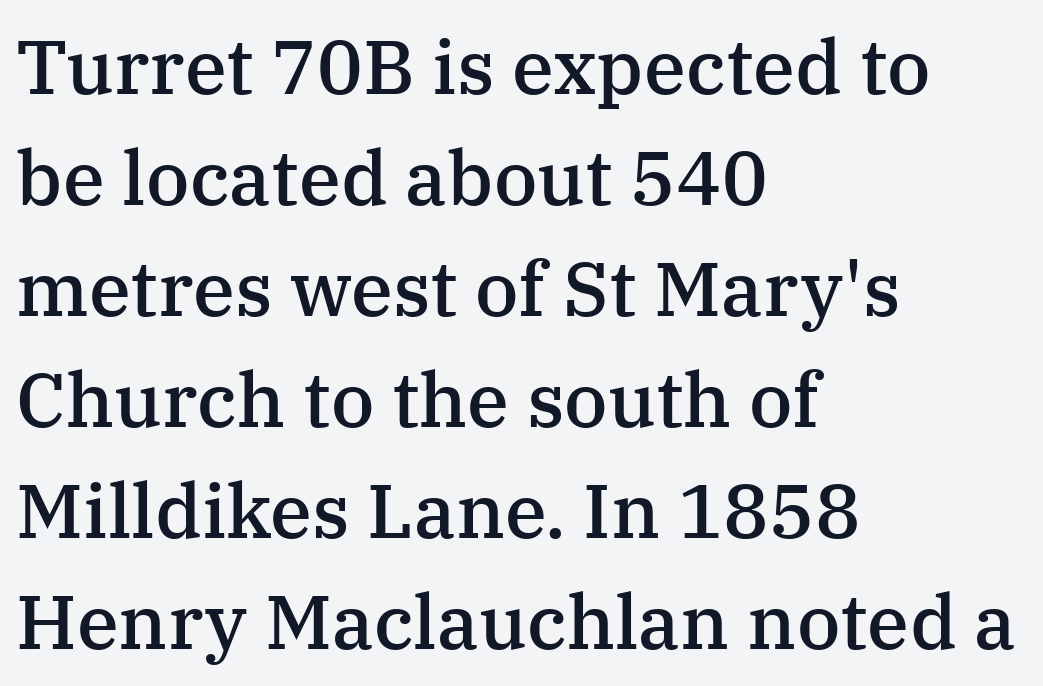
{"serif": "yes", "italic": "no", "bold": "semi", "weight": "semibold", "width": "normal", "stroke_contrast": "medium", "x_height": "medium", "monospaced": "no", "underline": "no", "align": "left", "line_spacing": "normal", "line_spacing_ratio": 1.46, "letter_spacing": "normal", "letter_spacing_em": 0.0, "glyph_px": 76}
